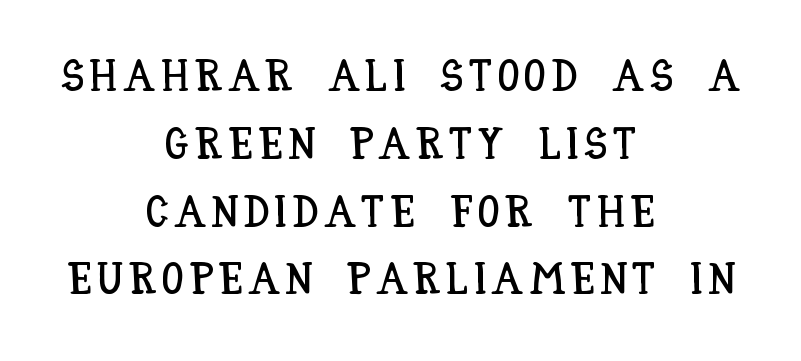
{"italic": "no", "width": "condensed", "stroke_contrast": "low", "x_height": "large", "monospaced": "no", "underline": "no", "align": "center", "line_spacing": "normal", "line_spacing_ratio": 1.54, "glyph_px": 44}
